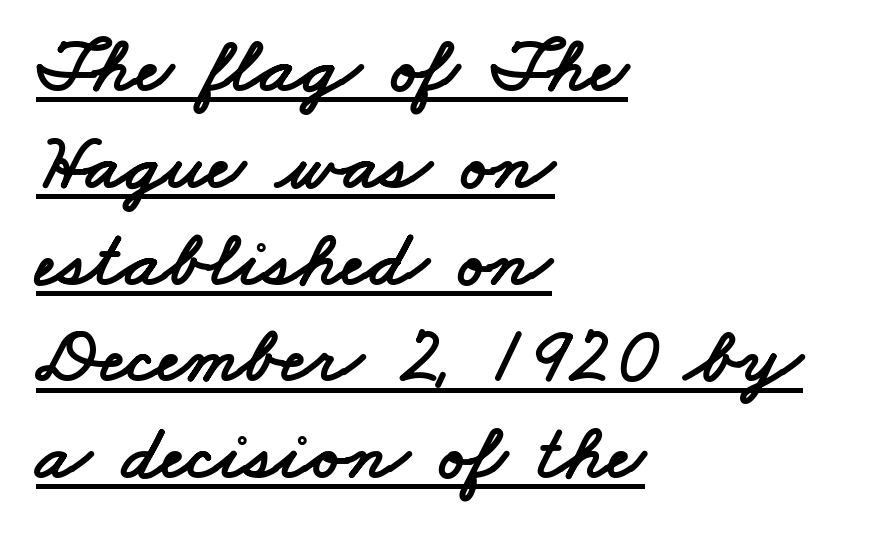
Q: Is the typeface a serif or a sans-serif typeface? A: Sans-serif.
Q: Is the text underlined? A: Yes.
Q: How is the paragraph aligned? A: Left-aligned.
Q: Is the spacing between letters normal or unusually wide? A: Normal.
Q: Width (condensed, normal, or wide)? A: Wide.
Q: Stroke contrast? A: Low.
Q: x-height? A: Small.
Q: Monospaced? A: No.
